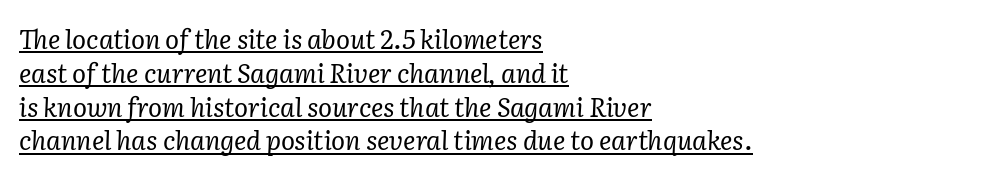
{"italic": "yes", "lean": "right", "slant_degrees": 2, "bold": "no", "underline": "yes", "align": "left", "line_spacing": "normal", "line_spacing_ratio": 1.3, "letter_spacing": "normal", "letter_spacing_em": 0.0, "glyph_px": 26}
